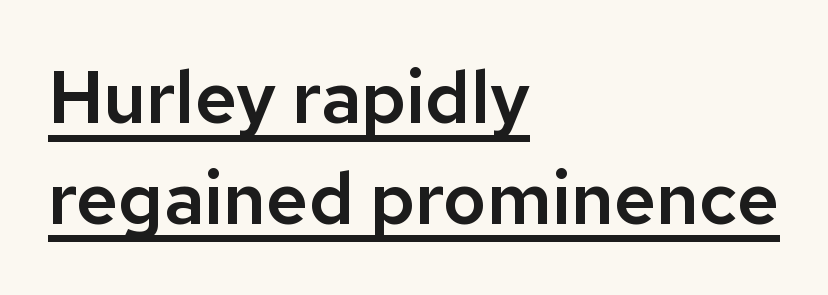
The image shows 73 px sans-serif type, upright; set left-aligned, normal line spacing (1.38x), normal letter spacing, underlined; low stroke contrast and a medium x-height.
